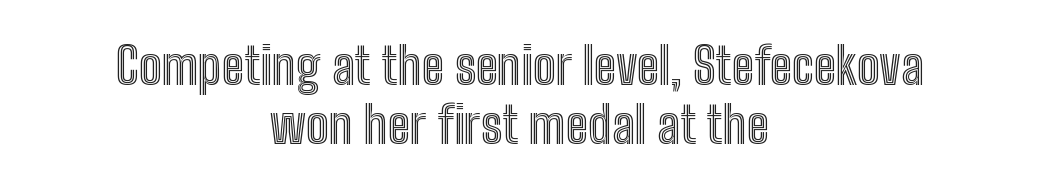
Q: Is the text italic (slanted)? A: No, it is upright.
Q: Is the text underlined? A: No.
Q: How is the paragraph aligned? A: Centered.
Q: Is the spacing between letters normal or unusually wide? A: Normal.
Q: Width (condensed, normal, or wide)? A: Condensed.
Q: x-height? A: Medium.
Q: Monospaced? A: No.
